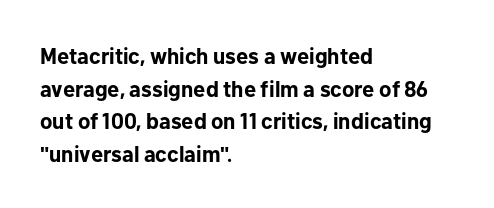
The image shows 22 px bold type, upright; set left-aligned, normal line spacing (1.48x), normal letter spacing, not underlined.
